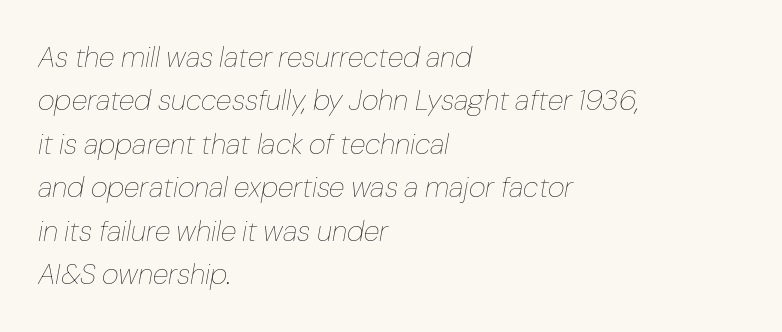
Q: Is the text bold? A: No.
Q: Is the text italic (slanted)? A: Yes, it leans right by about 10 degrees.
Q: Is the text underlined? A: No.
Q: How is the paragraph aligned? A: Left-aligned.
Q: Is the spacing between letters normal or unusually wide? A: Normal.
Q: Is the spacing between lines tight, normal or loose? A: Normal.
Q: Width (condensed, normal, or wide)? A: Normal.
Q: Stroke contrast? A: Low.
Q: x-height? A: Medium.
Q: Monospaced? A: No.
